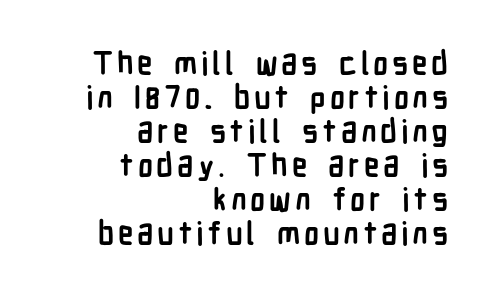
{"serif": "no", "italic": "no", "bold": "yes", "weight": "semibold", "width": "condensed", "stroke_contrast": "low", "x_height": "medium", "monospaced": "no", "underline": "no", "align": "right", "line_spacing": "tight", "line_spacing_ratio": 1.1, "glyph_px": 31}
